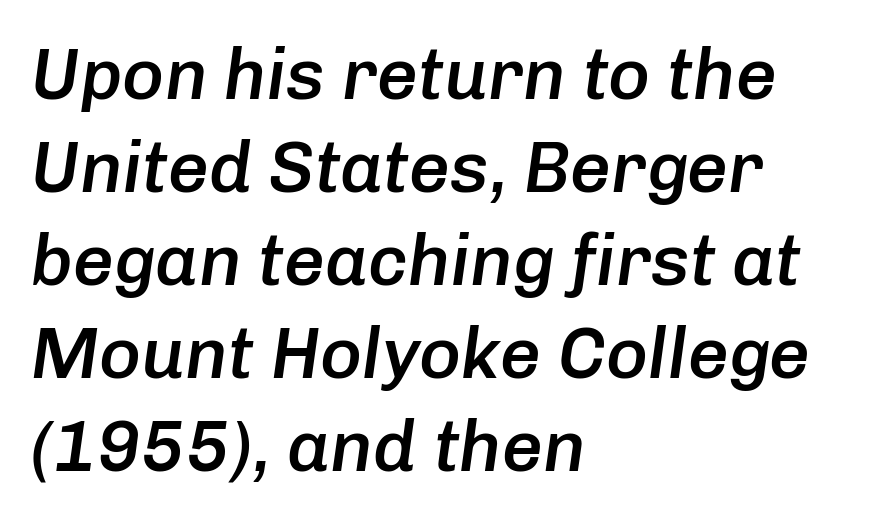
The paragraph has a hard left edge and a soft right edge. Weight check: semibold — heavier than regular, not quite bold. A typesetter would call this proportional, since set widths differ per character. Between one letter and the next there's only the usual sliver of space. Italic: yes, the glyphs are oblique.
